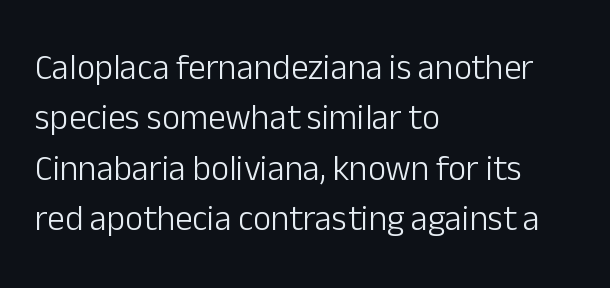
{"serif": "no", "italic": "no", "bold": "no", "weight": "light", "width": "normal", "stroke_contrast": "low", "x_height": "medium", "monospaced": "no", "underline": "no", "align": "left", "line_spacing": "normal", "line_spacing_ratio": 1.44, "letter_spacing": "normal", "letter_spacing_em": 0.0, "glyph_px": 35}
